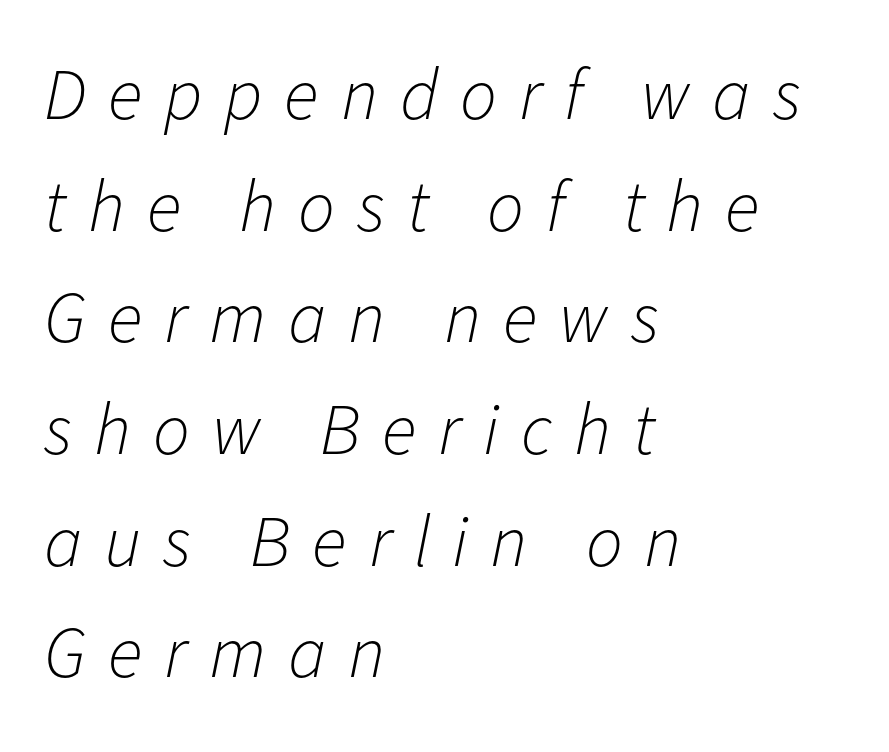
Check under the words: just untouched page. Each letter keeps its own natural width here, so spacing adapts to shape. Each new line begins a customary step beneath the previous one. Tracking here is generous; glyphs stand well apart from one another.
